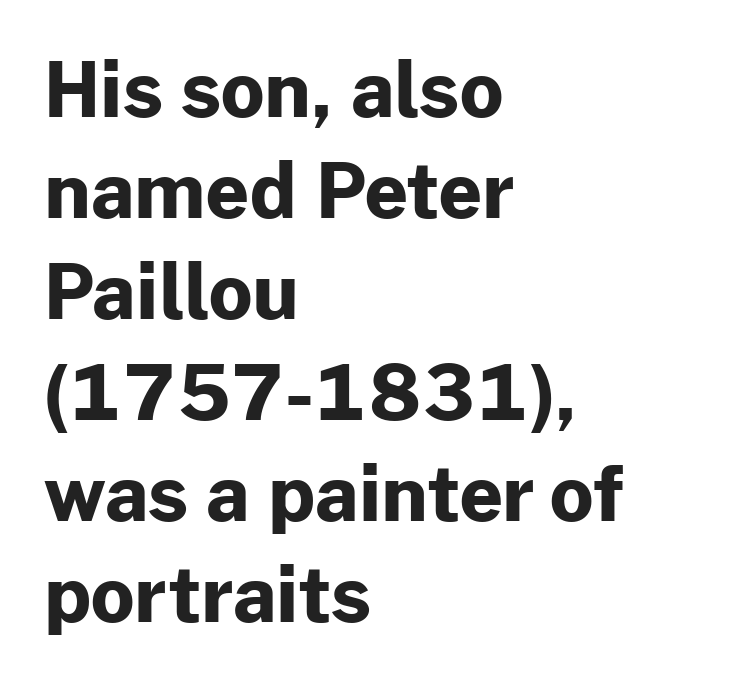
{"serif": "no", "italic": "no", "bold": "yes", "weight": "bold", "width": "normal", "stroke_contrast": "low", "x_height": "medium", "monospaced": "no", "underline": "no", "align": "left", "line_spacing": "normal", "line_spacing_ratio": 1.33, "letter_spacing": "normal", "letter_spacing_em": 0.0, "glyph_px": 76}
